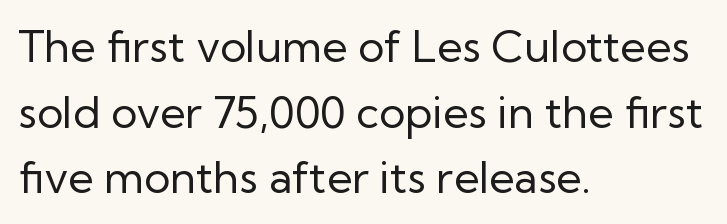
The image shows 44 px regular-weight sans-serif type, upright; set left-aligned, normal line spacing (1.49x), normal letter spacing, not underlined; low stroke contrast and a medium x-height.
